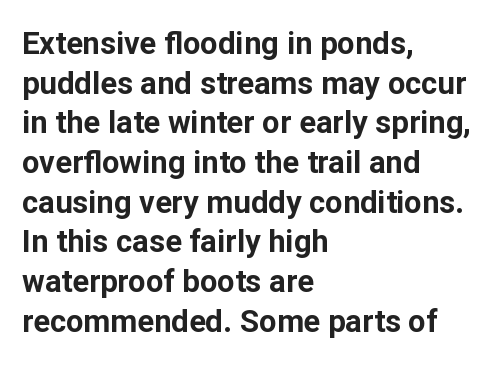
The image shows 31 px bold sans-serif type, upright; set left-aligned, normal line spacing (1.28x), normal letter spacing, not underlined; low stroke contrast and a medium x-height.
